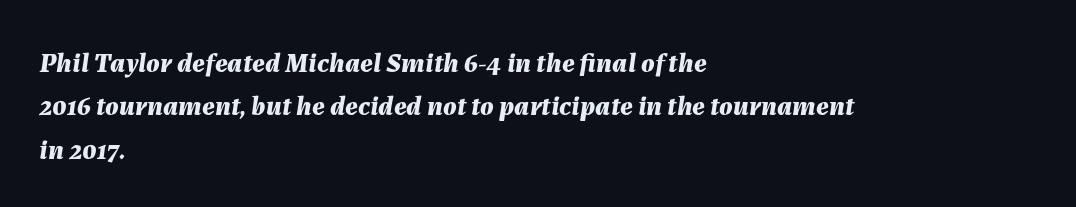
Words appear dense and cohesive because spacing is normal. You'd pick this weight for a headline — it's a proper bold. The rendering uses natural spacing where letterforms have individual widths. Decoration check: the copy has no underline. The lines are quadded left. Italic: yes, the glyphs are oblique.
